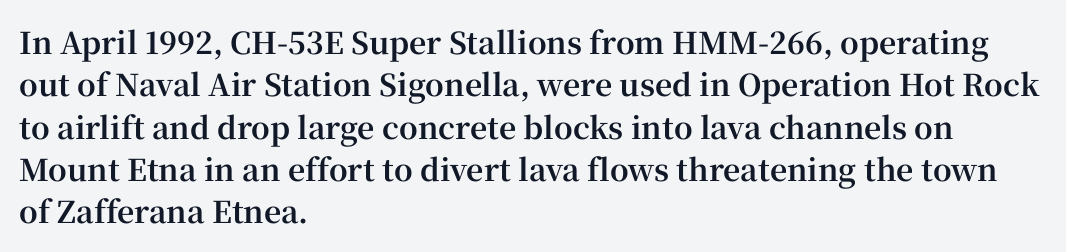
The image shows 30 px bold serif type, upright; set left-aligned, normal line spacing (1.41x), normal letter spacing, not underlined; high stroke contrast and a medium x-height.
